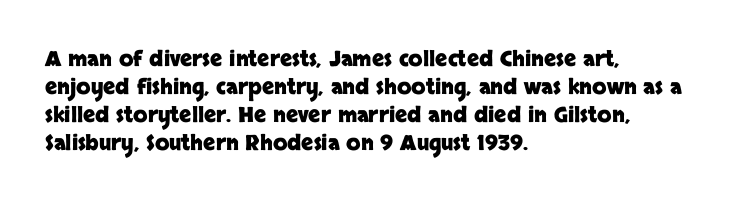
Style check: upright. Reading down the block, your eye returns to a fixed left position each line. This rendering leaves character spacing at its baseline value. Check under the words: just untouched page.
